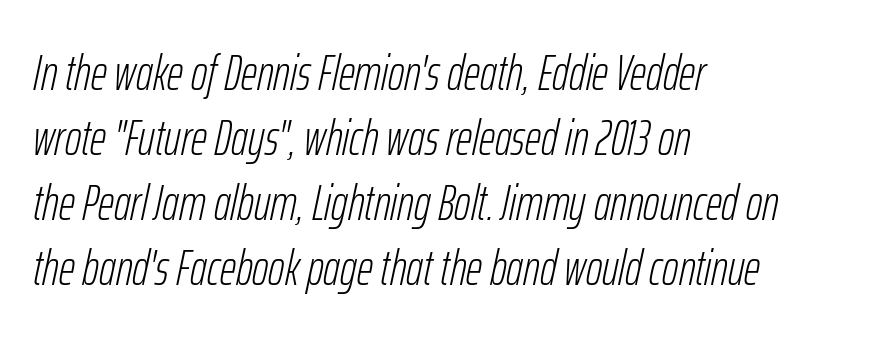
Q: Is the text bold? A: No.
Q: Is the text italic (slanted)? A: Yes, it leans right by about 12 degrees.
Q: Is the text underlined? A: No.
Q: How is the paragraph aligned? A: Left-aligned.
Q: Is the spacing between letters normal or unusually wide? A: Normal.
Q: Is the spacing between lines tight, normal or loose? A: Normal.
Q: Width (condensed, normal, or wide)? A: Condensed.
Q: Stroke contrast? A: Low.
Q: x-height? A: Medium.
Q: Monospaced? A: No.
